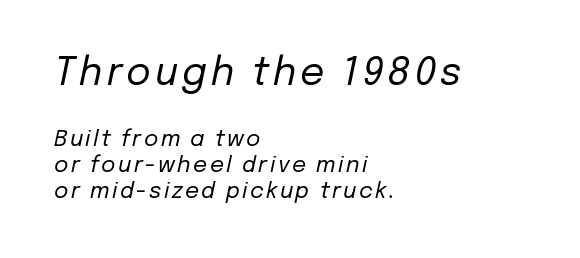
{"italic": "yes", "lean": "right", "slant_degrees": 12, "bold": "no", "weight": "regular", "width": "normal", "stroke_contrast": "low", "x_height": "medium", "monospaced": "no", "underline": "no", "align": "left", "line_spacing_ratio": 1.16, "larger_block": "first", "size_ratio": 1.73, "glyph_px": 38}
